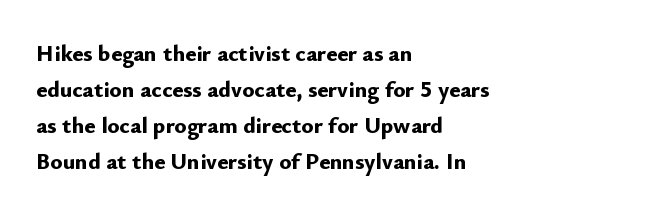
Q: Is the text bold? A: Yes.
Q: Is the text italic (slanted)? A: No, it is upright.
Q: Is the text underlined? A: No.
Q: How is the paragraph aligned? A: Left-aligned.
Q: Is the spacing between letters normal or unusually wide? A: Normal.
Q: Is the spacing between lines tight, normal or loose? A: Normal.
